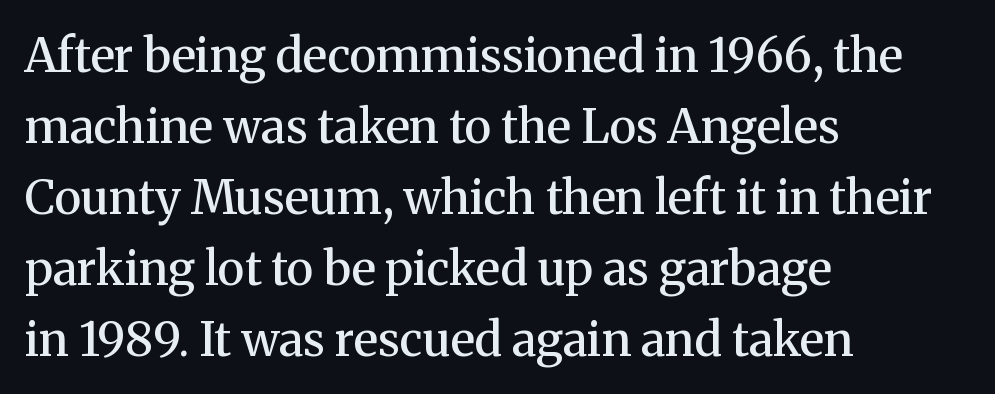
The image shows 47 px semibold serif type, upright; set left-aligned, normal line spacing (1.51x), normal letter spacing, not underlined; medium stroke contrast and a medium x-height.
